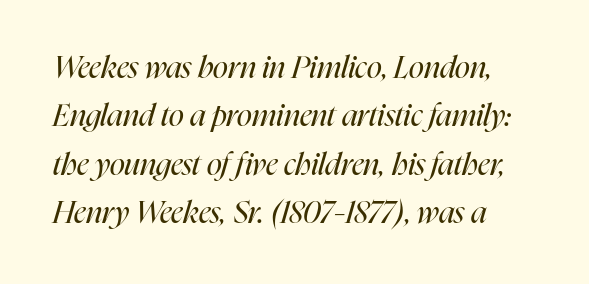
{"italic": "yes", "lean": "right", "slant_degrees": 16, "bold": "no", "weight": "regular", "width": "condensed", "stroke_contrast": "high", "x_height": "medium", "monospaced": "no", "underline": "no", "align": "left", "line_spacing": "normal", "line_spacing_ratio": 1.56, "letter_spacing": "normal", "letter_spacing_em": 0.0, "glyph_px": 31}
